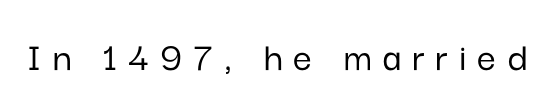
The image shows 42 px sans-serif type, upright; set unusually wide letter spacing (+0.26 em), not underlined; low stroke contrast and a medium x-height.
